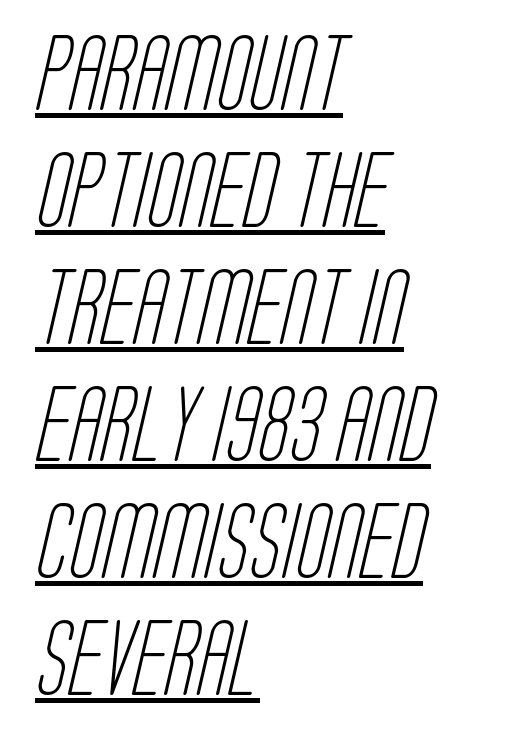
{"serif": "no", "bold": "no", "weight": "light", "width": "condensed", "stroke_contrast": "low", "x_height": "large", "monospaced": "no", "underline": "yes", "align": "left", "line_spacing": "normal", "line_spacing_ratio": 1.56, "letter_spacing": "normal", "letter_spacing_em": 0.0, "glyph_px": 75}
